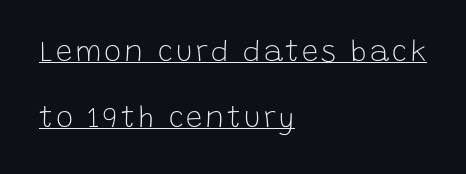
The image shows 29 px light sans-serif type, upright; set left-aligned, loose line spacing (2.26x), underlined; low stroke contrast and a large x-height.
